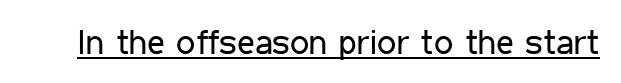
{"serif": "no", "italic": "no", "bold": "no", "weight": "regular", "width": "condensed", "stroke_contrast": "low", "x_height": "medium", "monospaced": "no", "underline": "yes", "letter_spacing": "normal", "letter_spacing_em": 0.0, "glyph_px": 34}
